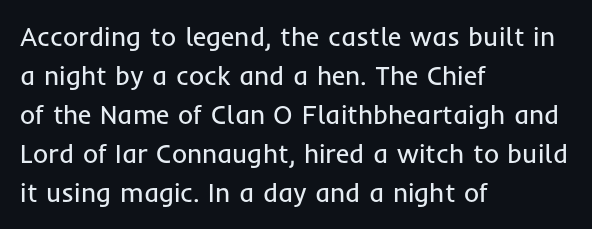
Q: Is the text bold? A: No.
Q: Is the text italic (slanted)? A: No, it is upright.
Q: Is the text underlined? A: No.
Q: How is the paragraph aligned? A: Left-aligned.
Q: Is the spacing between letters normal or unusually wide? A: Normal.
Q: Is the spacing between lines tight, normal or loose? A: Normal.
